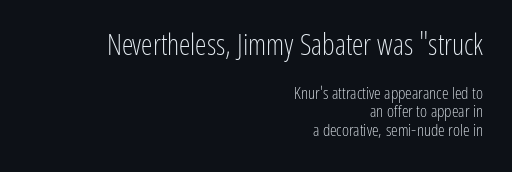
The image shows 29 px light, condensed sans-serif type, upright; set right-aligned, tight line spacing (1.09x), normal letter spacing, not underlined; the first (top) block is 1.71x larger; low stroke contrast and a medium x-height.
